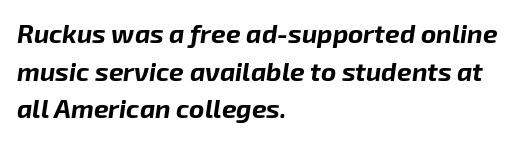
The image shows 26 px bold type, italic (leaning right); set left-aligned, normal line spacing (1.45x), normal letter spacing, not underlined.
